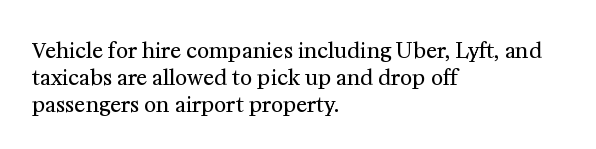
The image shows 21 px text type, upright; set left-aligned, normal line spacing (1.28x), normal letter spacing, not underlined.
